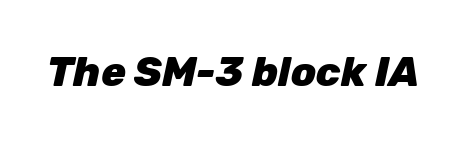
{"italic": "yes", "lean": "right", "slant_degrees": 12, "bold": "yes", "weight": "heavy", "width": "normal", "stroke_contrast": "low", "x_height": "medium", "monospaced": "no", "underline": "no", "letter_spacing": "normal", "letter_spacing_em": 0.0, "glyph_px": 41}
